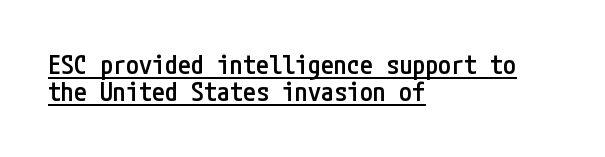
The image shows 26 px text type, upright; set left-aligned, tight line spacing (1.04x), normal letter spacing, underlined.
